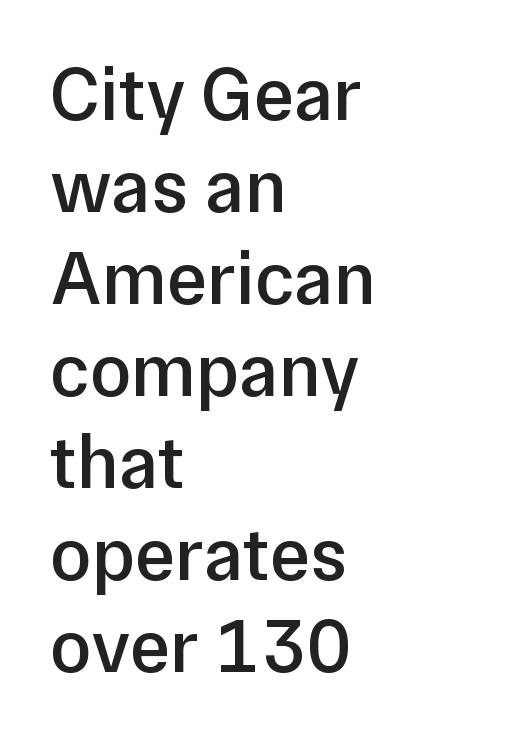
The image shows 76 px semibold sans-serif type, upright; set left-aligned, line spacing 1.21x, normal letter spacing, not underlined; low stroke contrast and a medium x-height.
